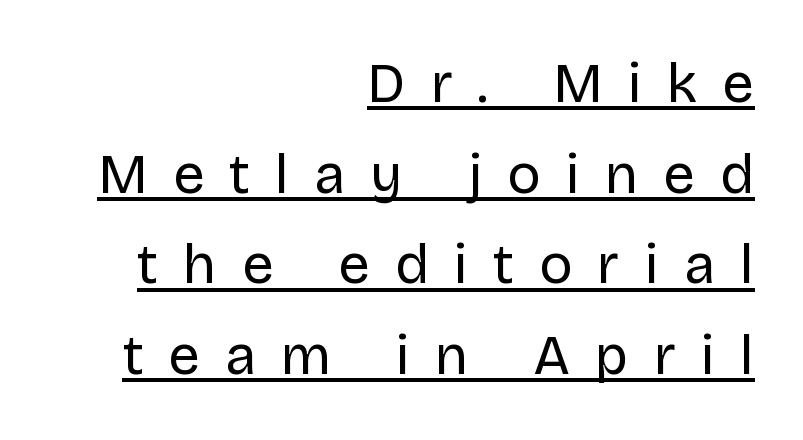
Q: Is the text bold? A: No.
Q: Is the text italic (slanted)? A: No, it is upright.
Q: Is the typeface a serif or a sans-serif typeface? A: Sans-serif.
Q: Is the text underlined? A: Yes.
Q: How is the paragraph aligned? A: Right-aligned.
Q: Is the spacing between letters normal or unusually wide? A: Unusually wide.
Q: Is the spacing between lines tight, normal or loose? A: Normal.
Q: Width (condensed, normal, or wide)? A: Normal.
Q: Stroke contrast? A: Low.
Q: x-height? A: Large.
Q: Monospaced? A: No.
